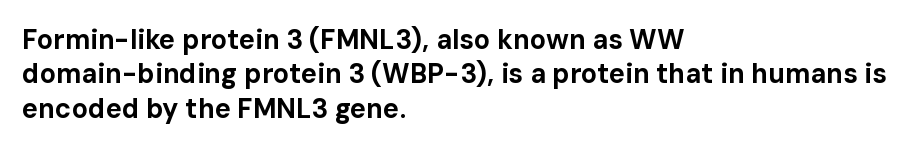
Q: Is the text bold? A: Yes.
Q: Is the text italic (slanted)? A: No, it is upright.
Q: Is the text underlined? A: No.
Q: How is the paragraph aligned? A: Left-aligned.
Q: Is the spacing between letters normal or unusually wide? A: Normal.
Q: Is the spacing between lines tight, normal or loose? A: Normal.
